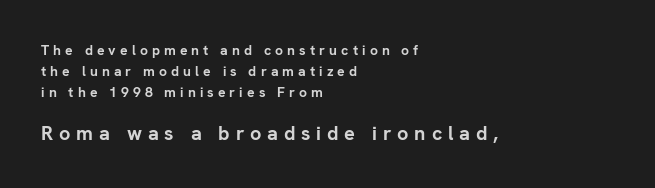
The image shows 20 px bold type, upright; set left-aligned, normal line spacing (1.49x), unusually wide letter spacing (+0.29 em), not underlined; the second (bottom) block is 1.43x larger.
